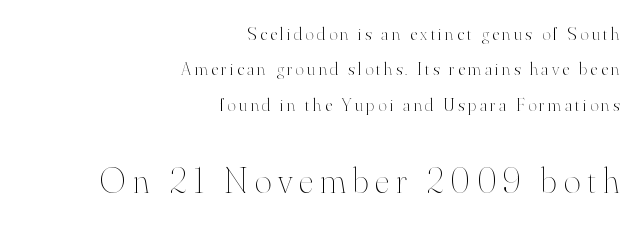
{"italic": "no", "bold": "no", "weight": "thin", "width": "normal", "stroke_contrast": "high", "x_height": "small", "monospaced": "no", "underline": "no", "align": "right", "line_spacing": "loose", "line_spacing_ratio": 1.97, "larger_block": "second", "size_ratio": 2.0, "glyph_px": 36}
